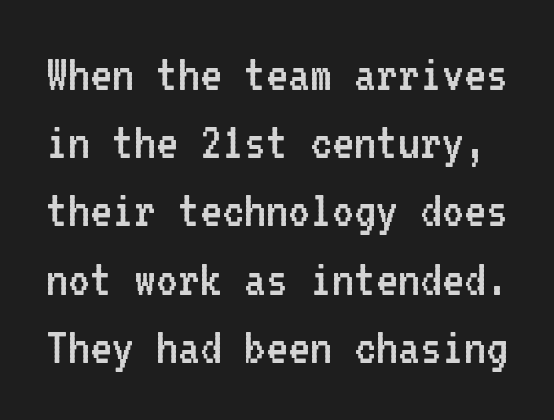
Q: Is the text bold? A: No.
Q: Is the text italic (slanted)? A: No, it is upright.
Q: Is the typeface a serif or a sans-serif typeface? A: Sans-serif.
Q: Is the text underlined? A: No.
Q: Is the spacing between letters normal or unusually wide? A: Normal.
Q: Width (condensed, normal, or wide)? A: Condensed.
Q: Stroke contrast? A: Low.
Q: x-height? A: Medium.
Q: Monospaced? A: Yes.
